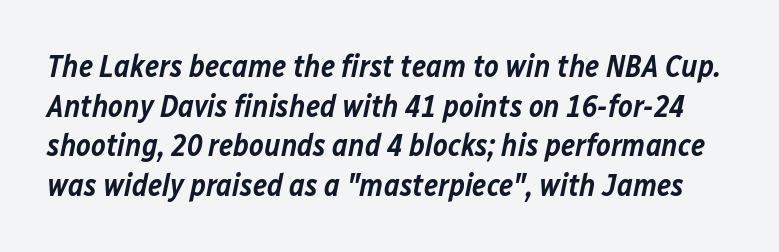
{"italic": "yes", "lean": "right", "slant_degrees": 12, "bold": "semi", "weight": "semibold", "width": "normal", "stroke_contrast": "low", "x_height": "medium", "monospaced": "no", "underline": "no", "line_spacing": "normal", "line_spacing_ratio": 1.28, "letter_spacing": "normal", "letter_spacing_em": 0.0, "glyph_px": 31}
